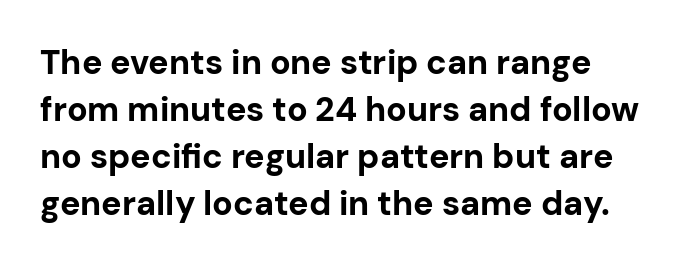
{"serif": "no", "italic": "no", "bold": "yes", "weight": "bold", "width": "normal", "stroke_contrast": "low", "x_height": "medium", "monospaced": "no", "underline": "no", "align": "left", "line_spacing": "normal", "line_spacing_ratio": 1.38, "letter_spacing": "normal", "letter_spacing_em": 0.0, "glyph_px": 34}
